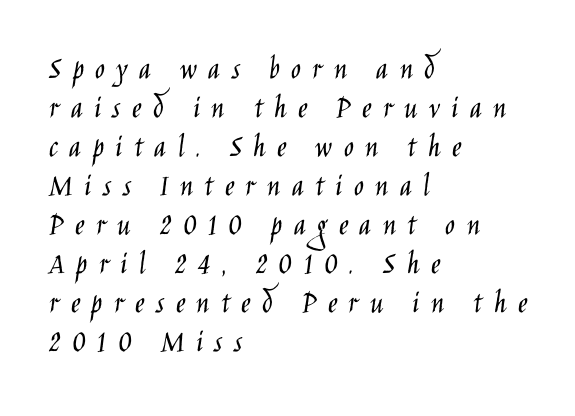
The image shows 33 px light, condensed sans-serif type; set left-aligned, line spacing 1.18x, unusually wide letter spacing (+0.34 em), not underlined; low stroke contrast and a large x-height.
